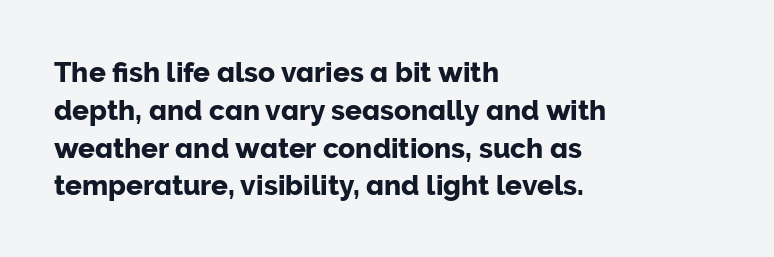
Q: Is the text italic (slanted)? A: No, it is upright.
Q: Is the typeface a serif or a sans-serif typeface? A: Sans-serif.
Q: Is the text underlined? A: No.
Q: How is the paragraph aligned? A: Left-aligned.
Q: Is the spacing between letters normal or unusually wide? A: Normal.
Q: Is the spacing between lines tight, normal or loose? A: Normal.
Q: Width (condensed, normal, or wide)? A: Normal.
Q: Stroke contrast? A: Low.
Q: x-height? A: Medium.
Q: Monospaced? A: No.
